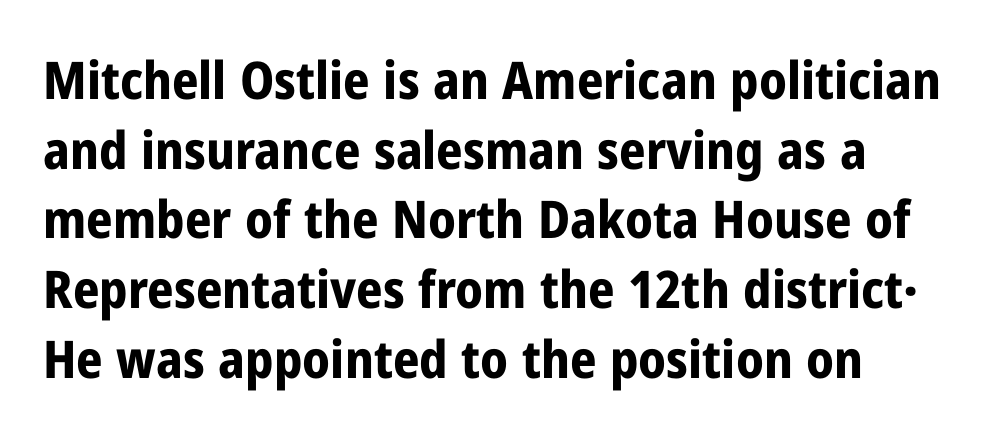
{"serif": "no", "italic": "no", "bold": "yes", "weight": "bold", "width": "condensed", "stroke_contrast": "low", "x_height": "medium", "monospaced": "no", "underline": "no", "line_spacing": "normal", "line_spacing_ratio": 1.34, "letter_spacing": "normal", "letter_spacing_em": 0.0, "glyph_px": 52}
